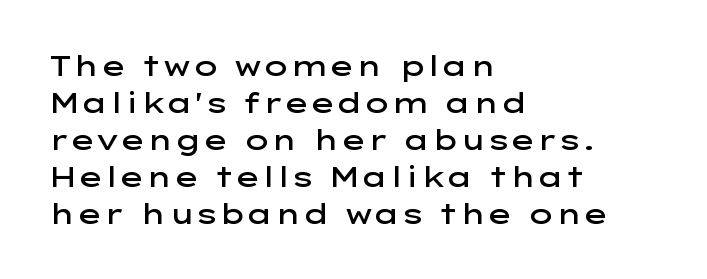
A roman cut, with each character standing at attention. You can tell from the bare stems that sans-serif type was used. Spacing verdict: proportional, widths tailored to each character. The foot of each line stays bare and open. The passage is arranged the way most books set body copy — flush left. Vertically, the passage feels balanced, rows spaced as you'd expect.
